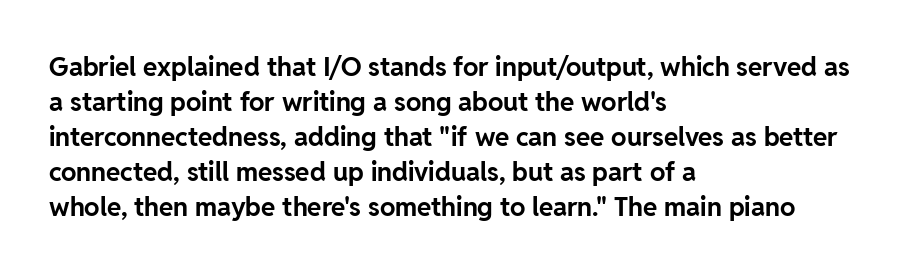
The image shows 26 px bold type, upright; set left-aligned, normal line spacing (1.35x), normal letter spacing, not underlined.
